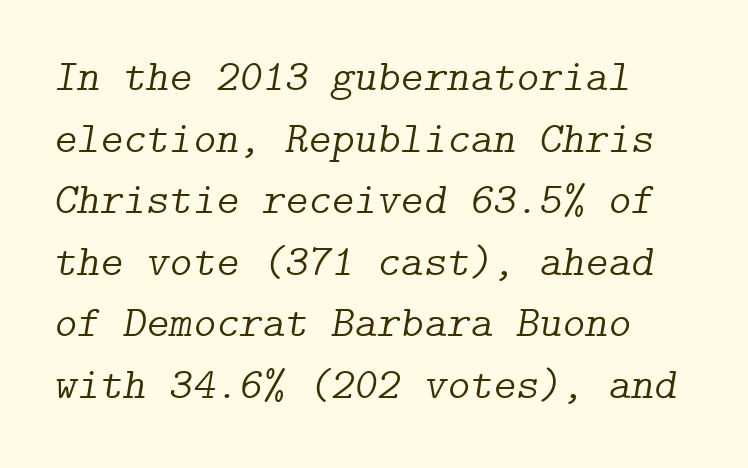
{"serif": "yes", "italic": "yes", "lean": "right", "slant_degrees": 9, "bold": "no", "weight": "light", "width": "normal", "stroke_contrast": "low", "x_height": "medium", "underline": "no", "align": "left", "line_spacing": "normal", "line_spacing_ratio": 1.4, "letter_spacing": "normal", "letter_spacing_em": 0.0, "glyph_px": 44}
